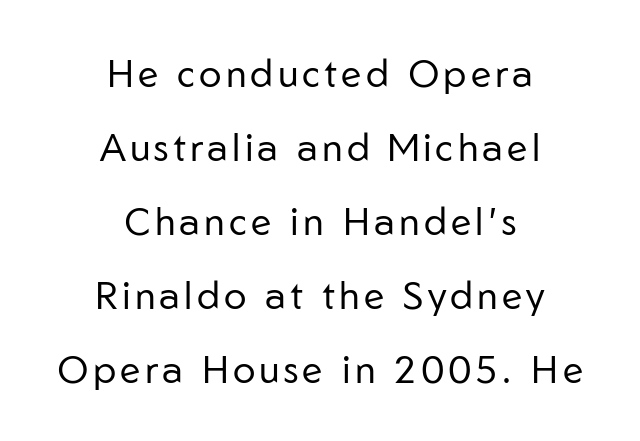
{"serif": "no", "italic": "no", "bold": "no", "weight": "regular", "width": "normal", "stroke_contrast": "low", "x_height": "medium", "monospaced": "no", "underline": "no", "align": "center", "line_spacing": "loose", "line_spacing_ratio": 1.95, "glyph_px": 38}
